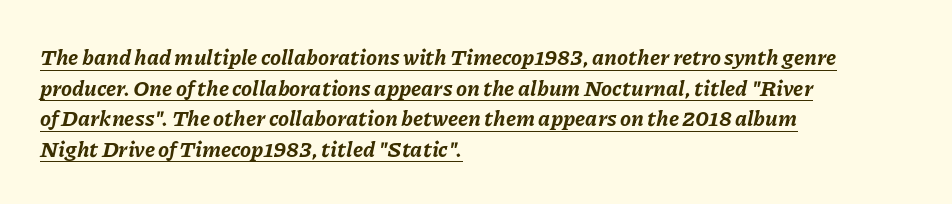
Each word holds together tightly as a unit, with standard inter-letter gaps. Slanted lettering throughout. The glyphs are accompanied by a horizontal stroke just below them. The lines are quadded left. Each new line begins a customary step beneath the previous one. You'd pick this weight for a headline — it's a proper bold.
